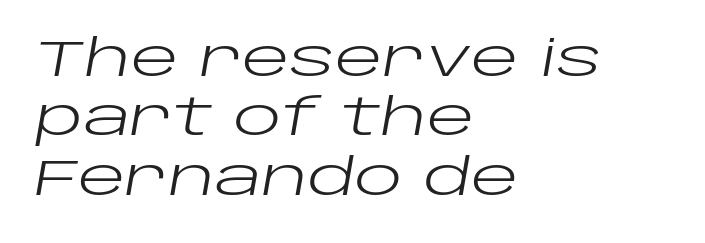
Q: Is the text bold? A: No.
Q: Is the text italic (slanted)? A: Yes, it leans right by about 10 degrees.
Q: Is the text underlined? A: No.
Q: How is the paragraph aligned? A: Left-aligned.
Q: Is the spacing between letters normal or unusually wide? A: Normal.
Q: Width (condensed, normal, or wide)? A: Wide.
Q: Stroke contrast? A: Low.
Q: x-height? A: Large.
Q: Monospaced? A: No.
